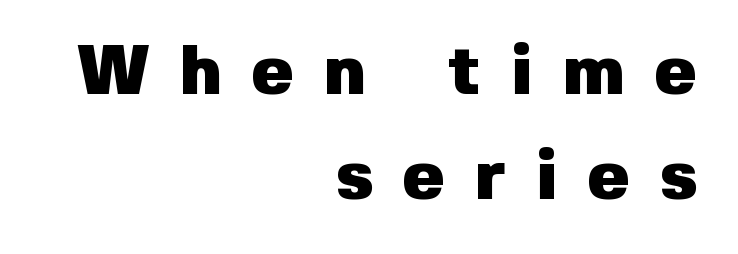
How heavy is the stroke? Heavy — this is a bold. Stroke terminals: plain, sans-serif. In terms of leading, this rendering sits right in the middle. Rendered with straight, roman letterforms.
